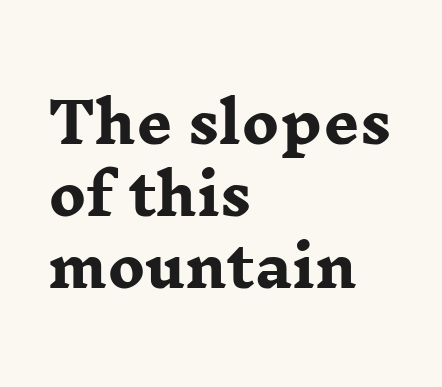
The image shows 56 px heavy, wide serif type, upright; set left-aligned, normal line spacing (1.29x), normal letter spacing, not underlined; low stroke contrast and a medium x-height.
